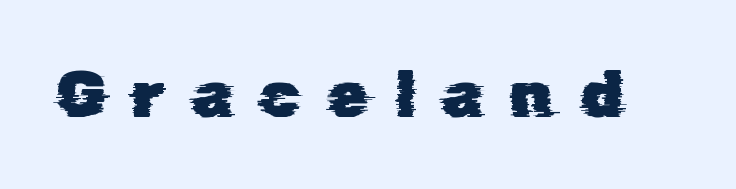
{"serif": "no", "width": "normal", "stroke_contrast": "low", "x_height": "medium", "monospaced": "no", "underline": "no", "letter_spacing": "wide", "letter_spacing_em": 0.4, "glyph_px": 66}
